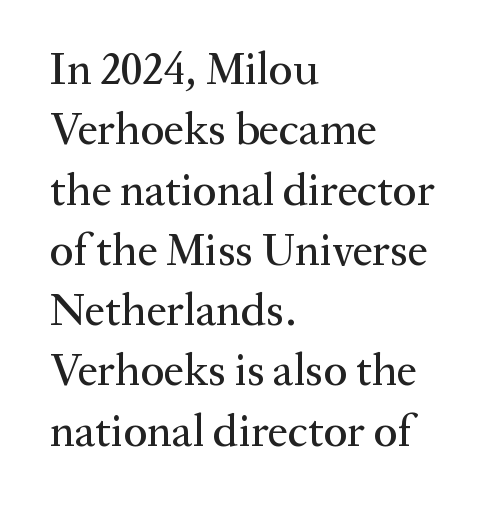
The designer went with a serif here, giving each stem small feet. Spacing verdict: proportional, widths tailored to each character. A typesetter would call this leading conventional body-copy spacing. Each line starts at the same left margin while the right side varies. The axis of the letterforms is exactly vertical. Underlining? Definitely not there.
